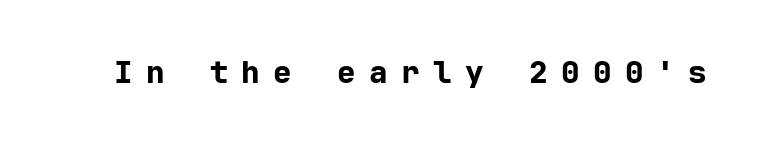
The image shows 31 px bold sans-serif type, upright; set unusually wide letter spacing (+0.43 em), not underlined; low stroke contrast and a medium x-height.
